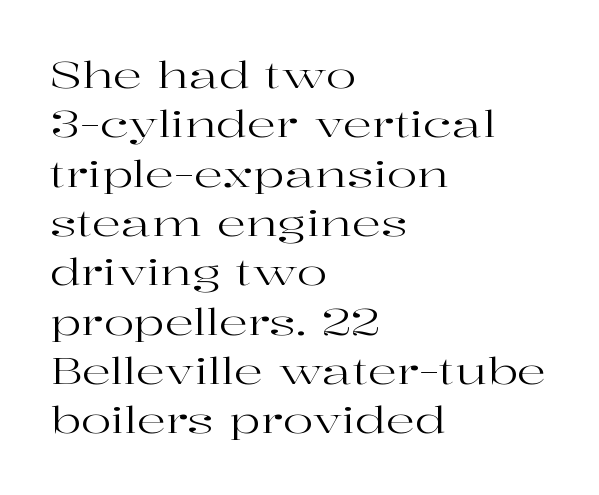
{"serif": "yes", "italic": "no", "bold": "no", "weight": "regular", "width": "wide", "stroke_contrast": "high", "x_height": "medium", "monospaced": "no", "underline": "no", "align": "left", "line_spacing": "normal", "line_spacing_ratio": 1.37, "letter_spacing": "normal", "letter_spacing_em": 0.0, "glyph_px": 36}
